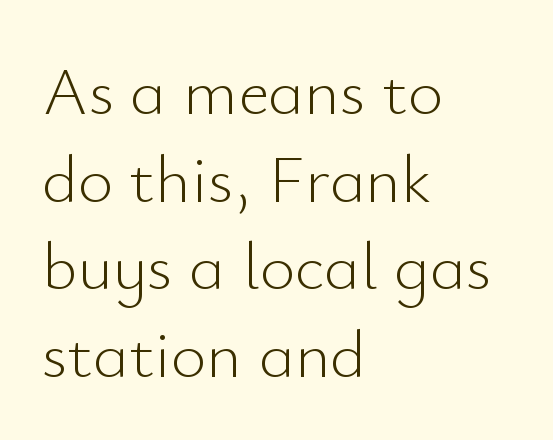
This block has exactly the height ordinary leading produces. Are there feet on the stems? There aren't — it's a sans. Posture: straight, roman, zero tilt. Bold? No — there's no thickening of the strokes. The strip under each line holds only bare page. Is the block centered? No — it sits flush against the left margin.
